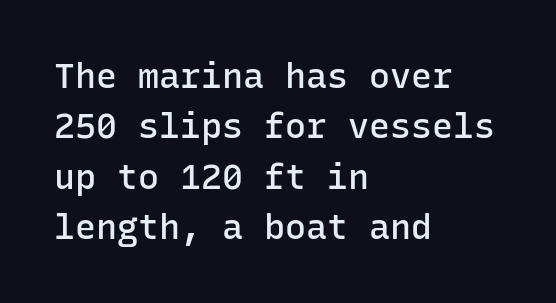
Q: Is the text bold? A: Semi-bold.
Q: Is the text italic (slanted)? A: No, it is upright.
Q: Is the typeface a serif or a sans-serif typeface? A: Sans-serif.
Q: Is the text underlined? A: No.
Q: How is the paragraph aligned? A: Left-aligned.
Q: Is the spacing between letters normal or unusually wide? A: Normal.
Q: Is the spacing between lines tight, normal or loose? A: Normal.
Q: Width (condensed, normal, or wide)? A: Normal.
Q: Stroke contrast? A: Low.
Q: x-height? A: Medium.
Q: Monospaced? A: Yes.
